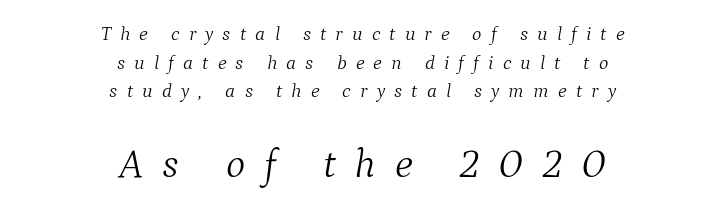
Q: Is the text bold? A: No.
Q: Is the text italic (slanted)? A: Yes, it leans right by about 9 degrees.
Q: Is the typeface a serif or a sans-serif typeface? A: Serif.
Q: Is the text underlined? A: No.
Q: How is the paragraph aligned? A: Centered.
Q: Is the spacing between letters normal or unusually wide? A: Unusually wide.
Q: Is the spacing between lines tight, normal or loose? A: Normal.
Q: Which block of text is set in a larger size, the first (top) or the second (bottom)? A: The second (bottom) one.
Q: Width (condensed, normal, or wide)? A: Normal.
Q: Stroke contrast? A: Medium.
Q: x-height? A: Medium.
Q: Monospaced? A: No.
